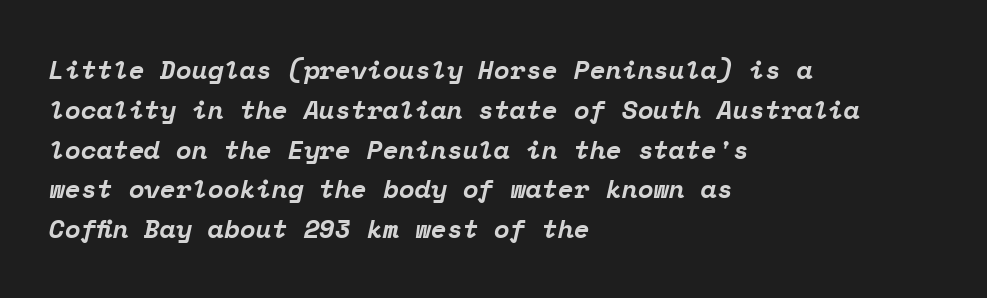
The image shows 26 px bold type, italic (leaning right); set left-aligned, normal line spacing (1.53x), normal letter spacing, not underlined.
